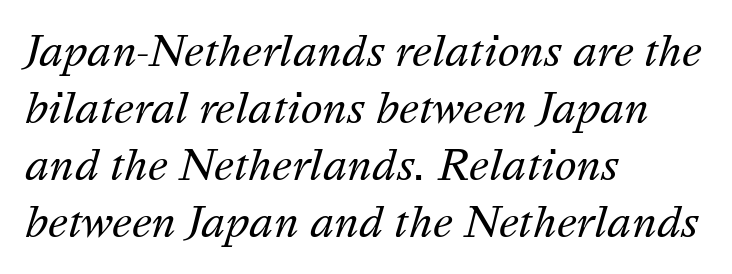
How would I describe the line gaps? Plain and ordinary. The lettering tilts uniformly, giving the passage an italic look. A typesetter would call this proportional, since set widths differ per character. Summary of weight: not heavy and not bold. The typesetter chose a ragged-right arrangement here.
